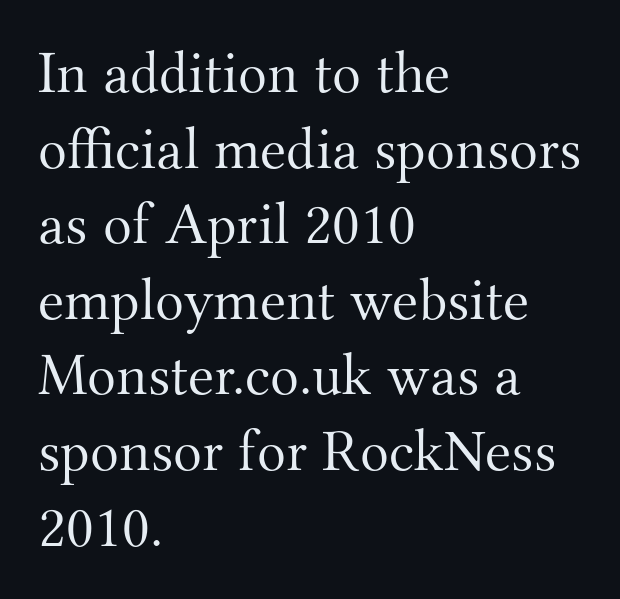
Heaviness? Minimal to ordinary, like unemphasized prose. Unlike a clean sans, this face finishes its strokes with serifs. Between one letter and the next there's only the usual sliver of space. Character widths vary here, with narrow letters taking less room than wide ones. Every row of glyphs begins at an identical x-position on the left.
